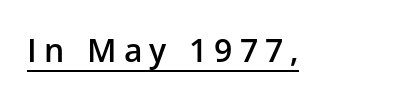
Q: Is the text bold? A: Semi-bold.
Q: Is the text italic (slanted)? A: No, it is upright.
Q: Is the typeface a serif or a sans-serif typeface? A: Sans-serif.
Q: Is the text underlined? A: Yes.
Q: Is the spacing between letters normal or unusually wide? A: Unusually wide.
Q: Width (condensed, normal, or wide)? A: Normal.
Q: Stroke contrast? A: Low.
Q: x-height? A: Medium.
Q: Monospaced? A: No.
